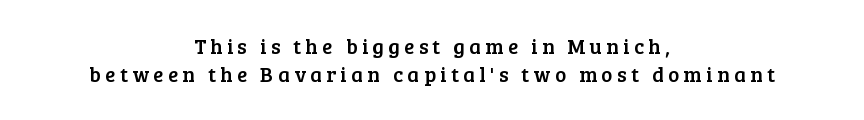
The image shows 21 px text type, upright; set centered, normal line spacing (1.34x), unusually wide letter spacing (+0.21 em), not underlined.
